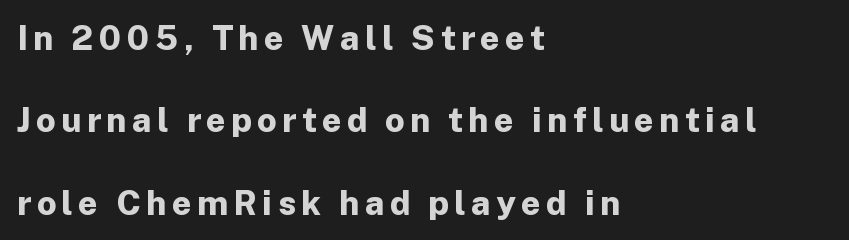
The image shows 34 px bold sans-serif type, upright; set left-aligned, loose line spacing (2.42x), not underlined; low stroke contrast and a medium x-height.
